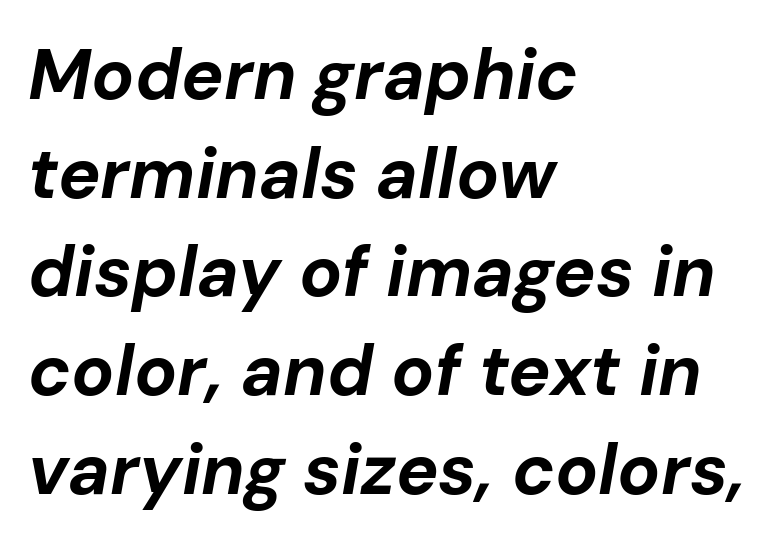
Heavy-handed strokes throughout: this text is bold. The typesetter chose a ragged-right arrangement here. Every character sits at an angle, as italics do. How would I describe the line gaps? Plain and ordinary.
